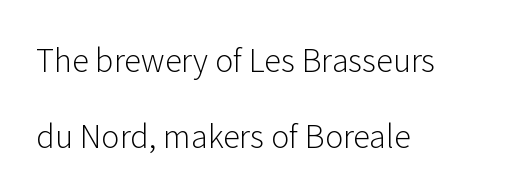
Here the designer chose a conventional face with non-uniform glyph widths. Loosely led — the rows are spread out. The strip under each line holds only bare page. In terms of posture, this sample is upright.
